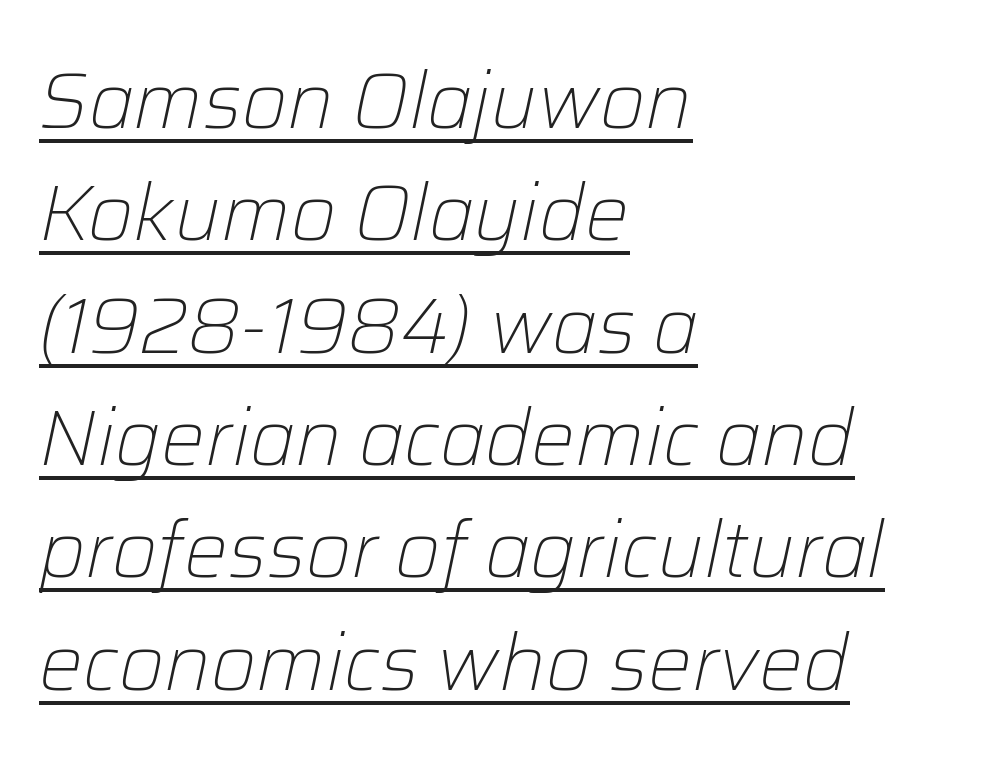
{"italic": "yes", "lean": "right", "slant_degrees": 12, "bold": "no", "weight": "light", "width": "normal", "stroke_contrast": "low", "x_height": "medium", "monospaced": "no", "underline": "yes", "align": "left", "line_spacing": "normal", "line_spacing_ratio": 1.44, "letter_spacing": "normal", "letter_spacing_em": 0.0, "glyph_px": 78}
